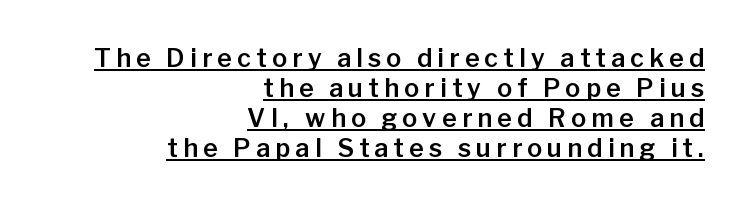
The image shows 25 px text type, upright; set right-aligned, line spacing 1.2x, unusually wide letter spacing (+0.21 em), underlined.
